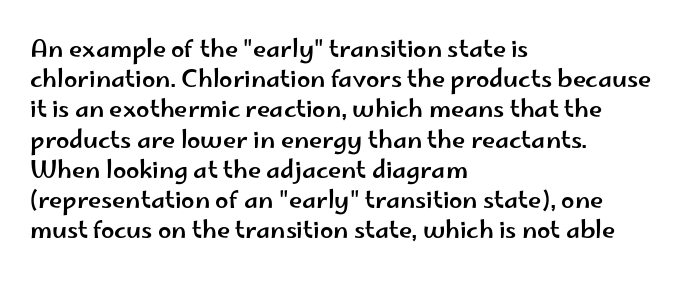
Leading: standard. Ascenders rise straight up at ninety degrees. The text block is weighted toward the left margin, trailing off unevenly rightward. Default kerning and tracking; the words read as compact shapes. Underlining? Definitely not there.
